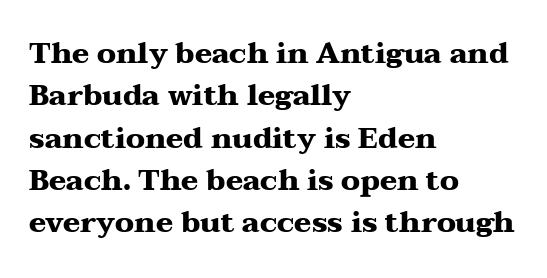
Beneath every word, the page is bare. Italic: no, the glyphs are upright roman. Caption: standard tracking, unaltered. Heft: maximum for text — a bold.
